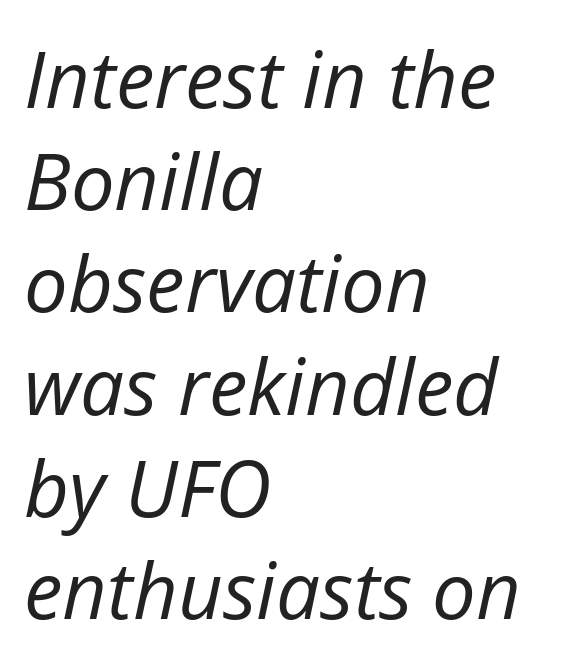
Q: Is the text bold? A: No.
Q: Is the text italic (slanted)? A: Yes, it leans right by about 12 degrees.
Q: Is the text underlined? A: No.
Q: How is the paragraph aligned? A: Left-aligned.
Q: Is the spacing between letters normal or unusually wide? A: Normal.
Q: Is the spacing between lines tight, normal or loose? A: Normal.
Q: Width (condensed, normal, or wide)? A: Normal.
Q: Stroke contrast? A: Low.
Q: x-height? A: Medium.
Q: Monospaced? A: No.
